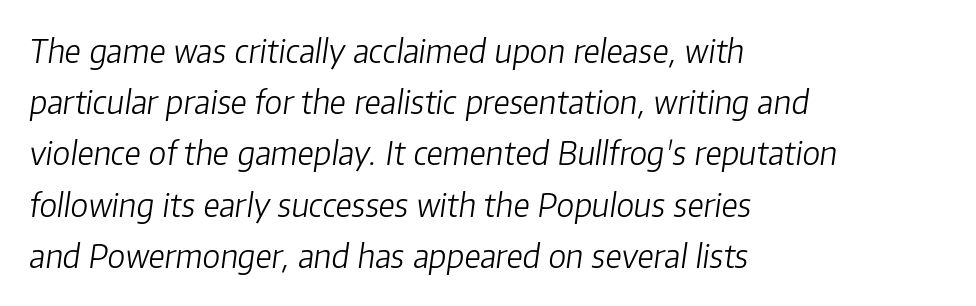
The image shows 32 px light type, italic (leaning right); set left-aligned, normal line spacing (1.6x), normal letter spacing, not underlined; low stroke contrast and a medium x-height.
